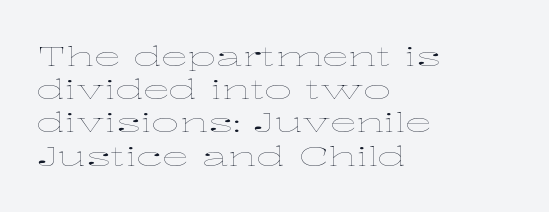
The image shows 27 px text type, upright; set left-aligned, line spacing 1.23x, normal letter spacing, not underlined.
